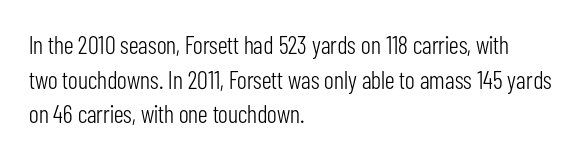
{"italic": "no", "bold": "no", "underline": "no", "align": "left", "line_spacing": "normal", "line_spacing_ratio": 1.39, "letter_spacing": "normal", "letter_spacing_em": 0.0, "glyph_px": 25}
